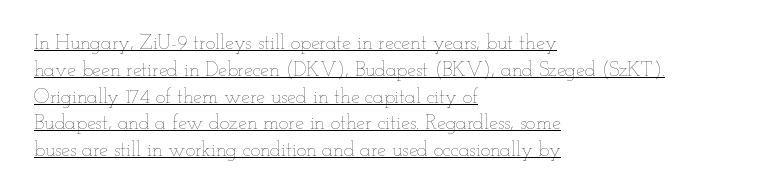
The image shows 20 px text type, upright; set left-aligned, normal line spacing (1.34x), normal letter spacing, underlined.
